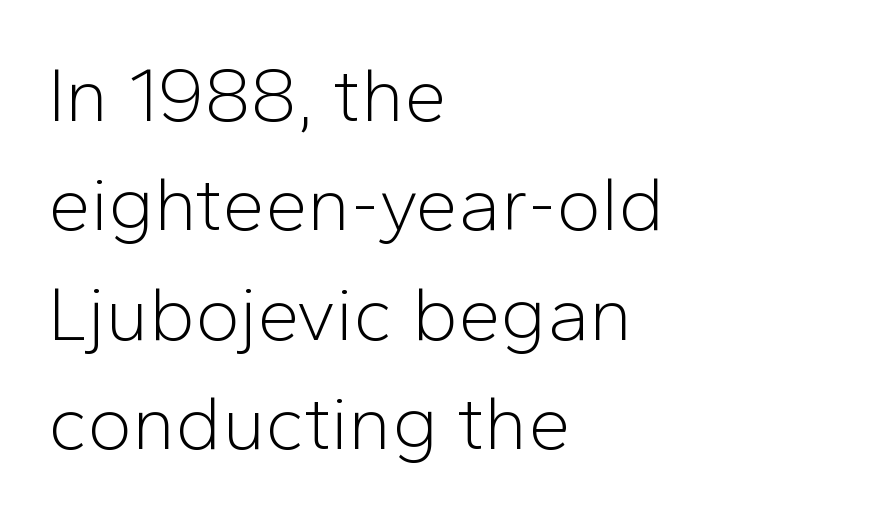
Q: Is the text bold? A: No.
Q: Is the text italic (slanted)? A: No, it is upright.
Q: Is the typeface a serif or a sans-serif typeface? A: Sans-serif.
Q: Is the text underlined? A: No.
Q: How is the paragraph aligned? A: Left-aligned.
Q: Is the spacing between letters normal or unusually wide? A: Normal.
Q: Is the spacing between lines tight, normal or loose? A: Normal.
Q: Width (condensed, normal, or wide)? A: Normal.
Q: Stroke contrast? A: Low.
Q: x-height? A: Medium.
Q: Monospaced? A: No.
